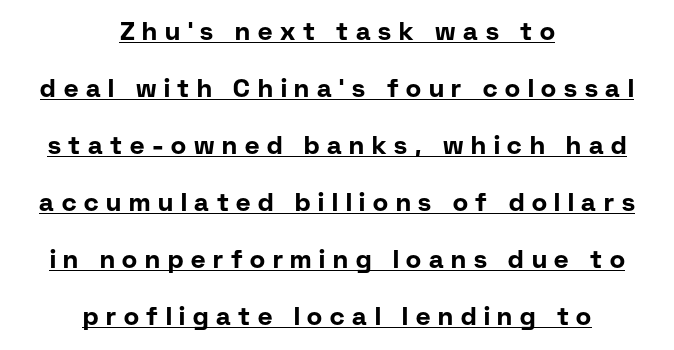
{"italic": "no", "bold": "yes", "underline": "yes", "align": "center", "line_spacing": "loose", "line_spacing_ratio": 2.28, "letter_spacing": "wide", "letter_spacing_em": 0.31, "glyph_px": 25}
